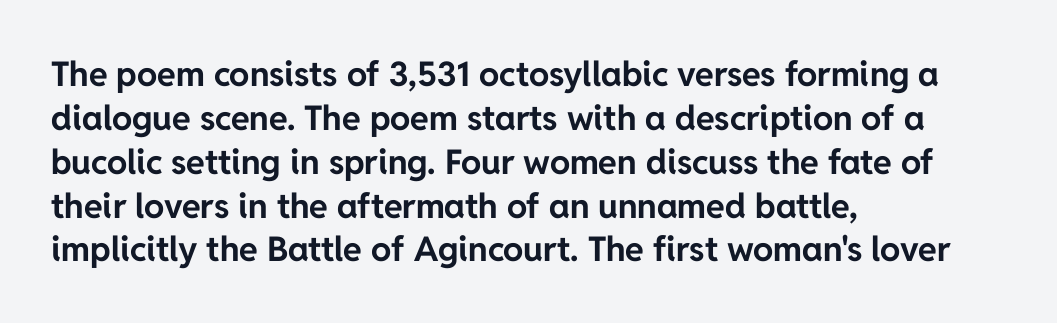
{"serif": "no", "italic": "no", "bold": "yes", "weight": "bold", "width": "normal", "stroke_contrast": "low", "x_height": "medium", "monospaced": "no", "underline": "no", "align": "left", "line_spacing": "normal", "line_spacing_ratio": 1.29, "letter_spacing": "normal", "letter_spacing_em": 0.0, "glyph_px": 34}
